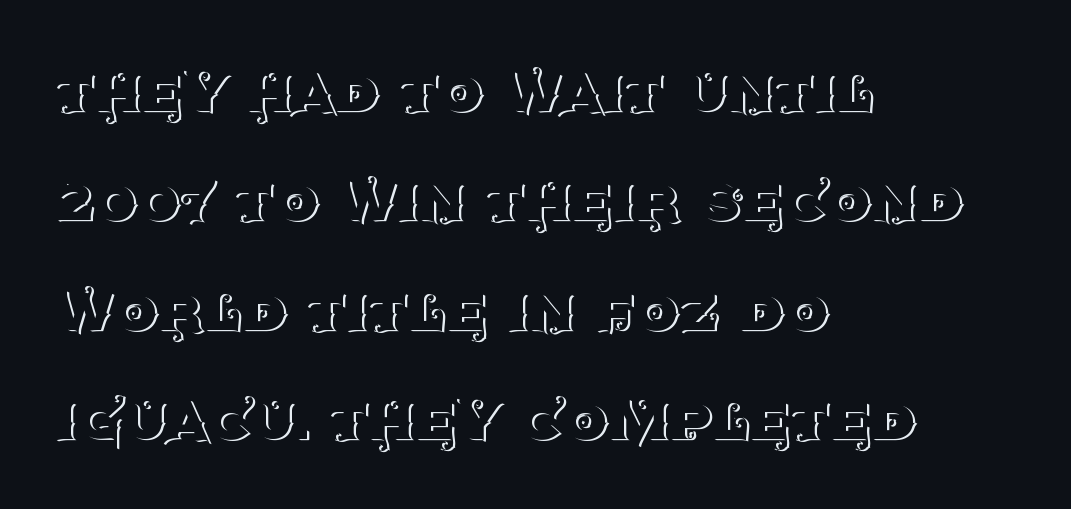
The image shows 71 px thin serif type, upright; set left-aligned, normal line spacing (1.54x), normal letter spacing, not underlined; medium stroke contrast and a large x-height.
